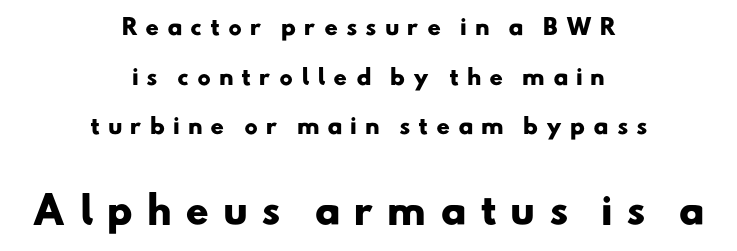
Summary of weight: heavy, a full bold. Vertically, the passage feels expansive, rows floating well apart. The letters in the lower block stand taller than those in the block above. These lines are centered, leaving both edges ragged. Spacing verdict: proportional, widths tailored to each character. Are there feet on the stems? There aren't — it's a sans.
